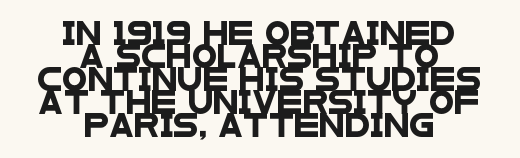
The image shows 23 px text type; set centered, tight line spacing (1.0x), normal letter spacing, not underlined.
